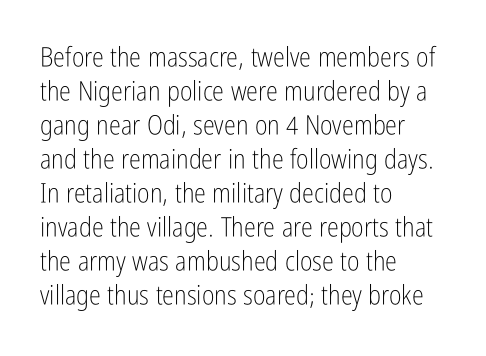
The image shows 27 px text type, upright; set left-aligned, normal line spacing (1.26x), normal letter spacing, not underlined.
